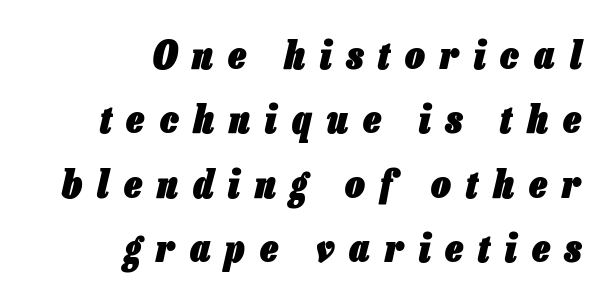
The image shows 39 px heavy, condensed type, italic (leaning right); set right-aligned, normal line spacing (1.65x), unusually wide letter spacing (+0.39 em), not underlined; low stroke contrast and a medium x-height.
